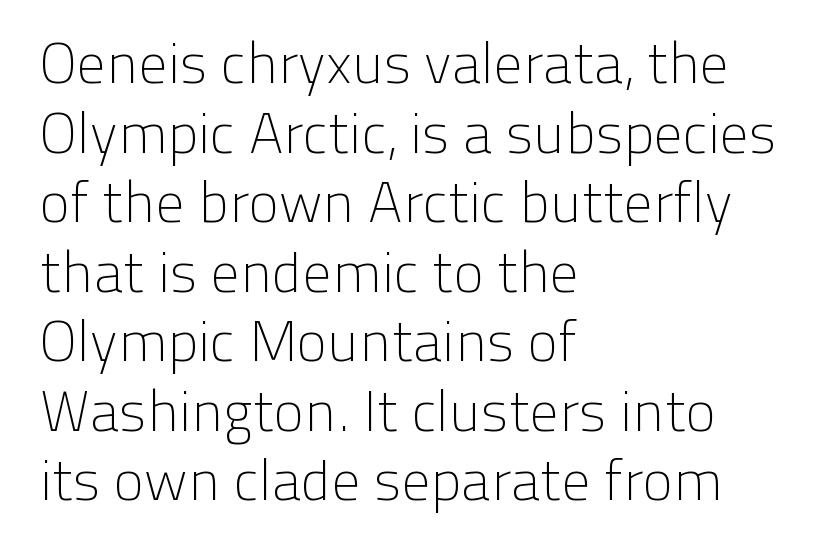
{"serif": "no", "italic": "no", "bold": "no", "weight": "light", "width": "normal", "stroke_contrast": "low", "x_height": "medium", "monospaced": "no", "underline": "no", "align": "left", "line_spacing_ratio": 1.22, "letter_spacing": "normal", "letter_spacing_em": 0.0, "glyph_px": 57}
